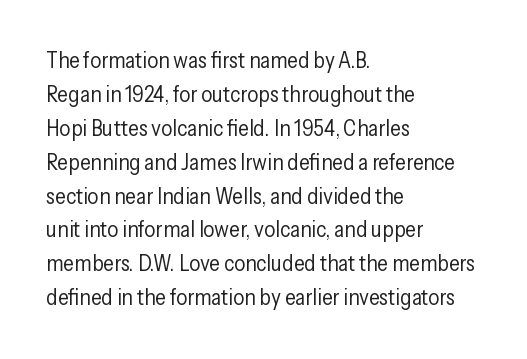
{"italic": "no", "bold": "no", "underline": "no", "align": "left", "line_spacing": "normal", "line_spacing_ratio": 1.54, "letter_spacing": "normal", "letter_spacing_em": 0.0, "glyph_px": 22}
